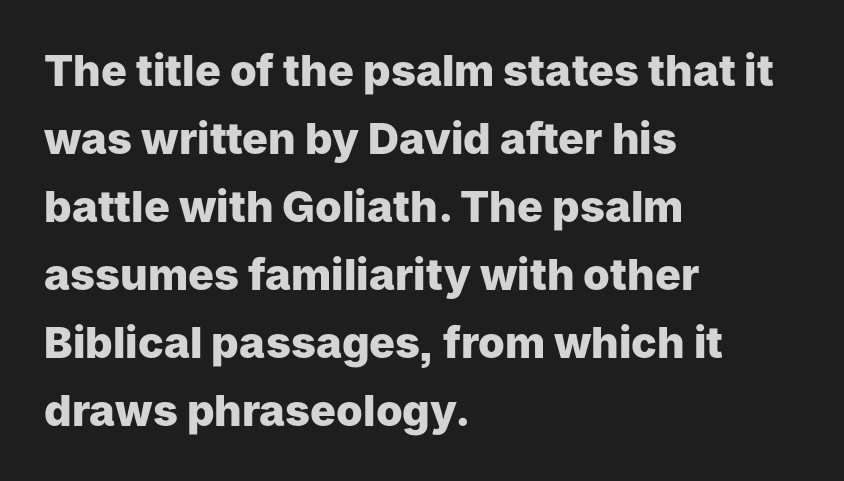
The image shows 43 px heavy sans-serif type, upright; set left-aligned, normal line spacing (1.58x), normal letter spacing, not underlined; low stroke contrast and a medium x-height.
